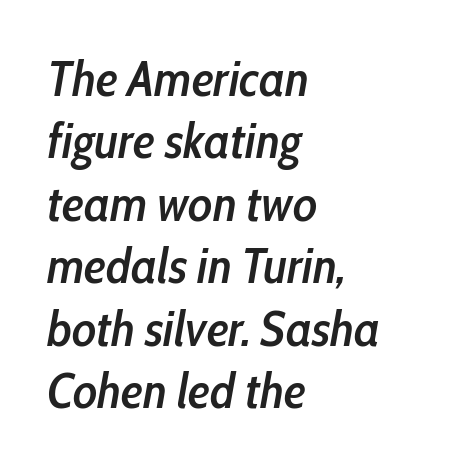
Caption: semibold face, moderately heavy strokes. The passage shown stacks its lines at a standard gap. The font's italic variant was chosen for this text. You could call the tracking neutral — neither tight nor loose.
